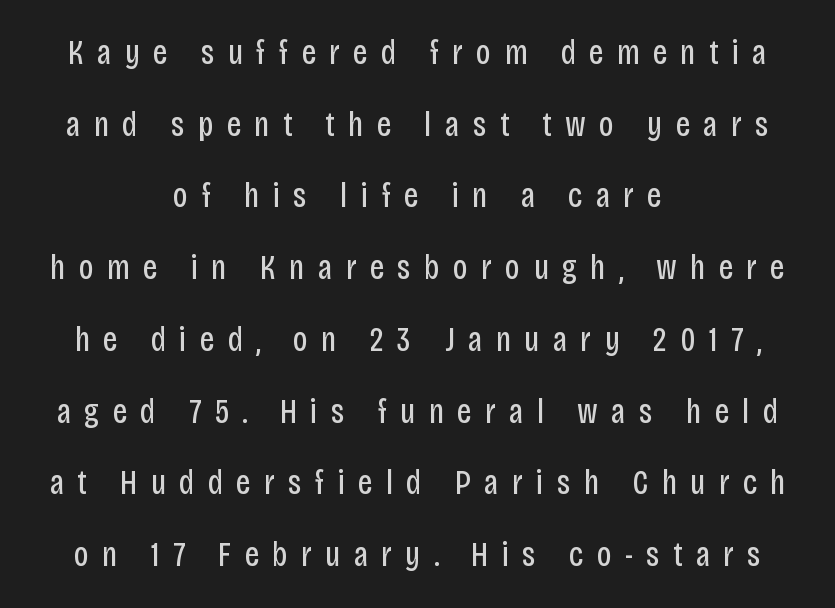
The rendering shows plain stroke endings on the letterforms — a sans-serif design. How are the letters spaced? Widely, with obvious added tracking. Counters stay open thanks to moderate or lighter strokes. Words float on clear page, feet unadorned. One glance says open: line gaps are wider than usual. Do the characters align in a grid? No, the font is proportional.
